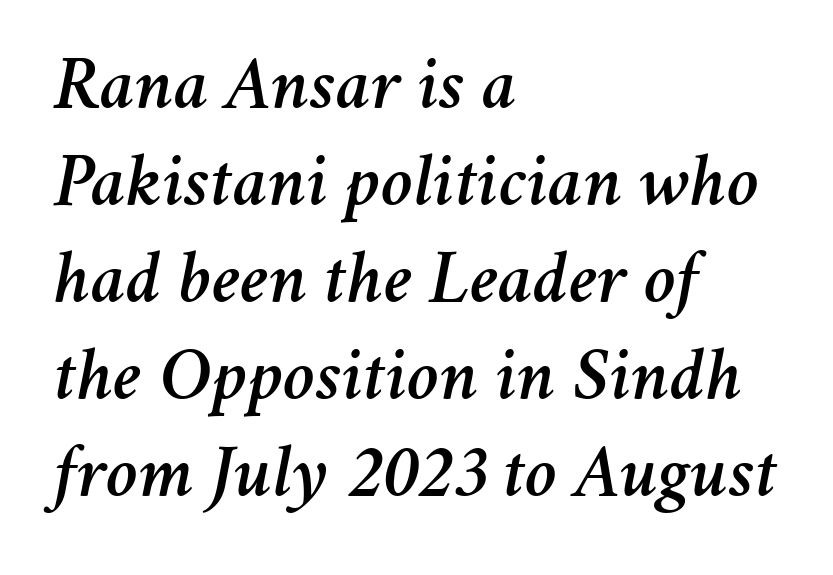
{"italic": "yes", "lean": "right", "slant_degrees": 11, "width": "normal", "stroke_contrast": "medium", "x_height": "medium", "monospaced": "no", "underline": "no", "align": "left", "line_spacing": "normal", "line_spacing_ratio": 1.26, "letter_spacing": "normal", "letter_spacing_em": 0.0, "glyph_px": 77}
